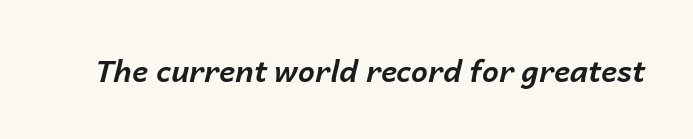
Is this a fixed-width face? No — the glyphs have proportional, varying widths. Just letters on the line, the space beneath them empty. Observe the lean: these are italic letterforms. The font is running at its bold setting. The face used here is rendered with its standard letterfit.
